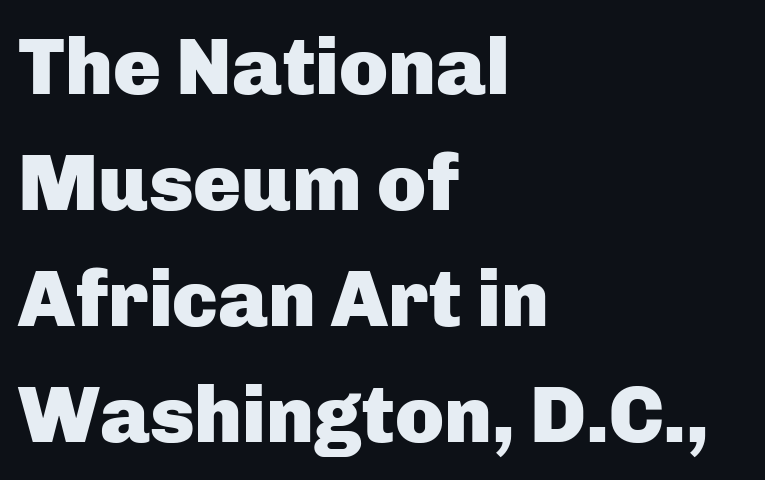
{"serif": "no", "italic": "no", "bold": "yes", "weight": "heavy", "width": "normal", "stroke_contrast": "low", "x_height": "medium", "monospaced": "no", "underline": "no", "align": "left", "line_spacing": "normal", "line_spacing_ratio": 1.45, "letter_spacing": "normal", "letter_spacing_em": 0.0, "glyph_px": 80}
